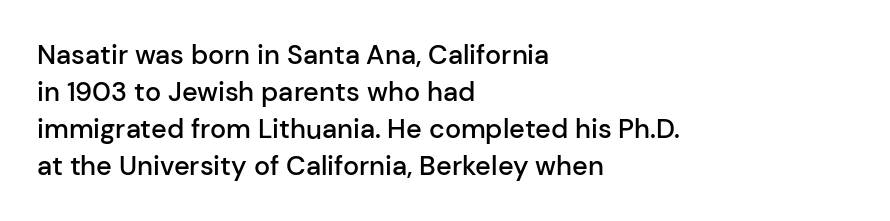
Nobody touched the tracking dial on this one. The space between consecutive lines is moderate. The area under the type is left untouched. Posture: straight, roman, zero tilt. The glyphs have the mass of a demibold cut, below bold.
